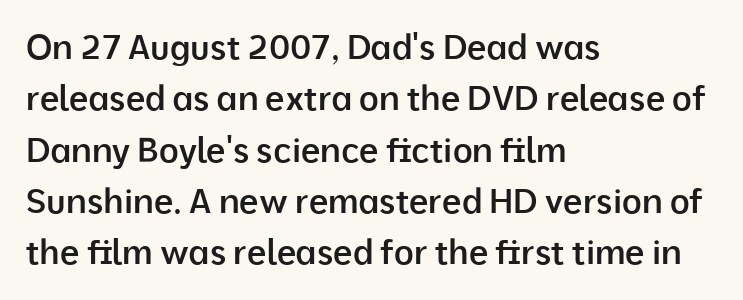
You could not count columns in this text — the font is proportionally spaced. The foot of each line stays bare and open. Inter-character spacing is left at the font's built-in metrics. Style check: upright. These words are printed semibold, heavier than regular yet not bold. A typesetter would call this leading conventional body-copy spacing.
